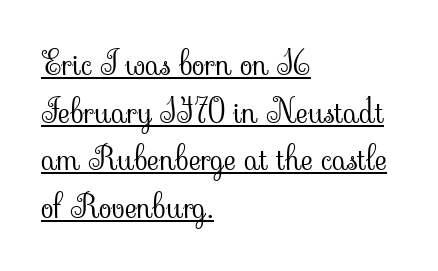
Compared with undecorated copy, this sample adds a rule below the words. Serif or sans? Serif — the stroke terminals have little feet. The passage shown is not bold in any degree. Regarding leading, the lines here are spaced in the standard way. Nothing unusual about the tracking: characters are spaced as the font intends.
